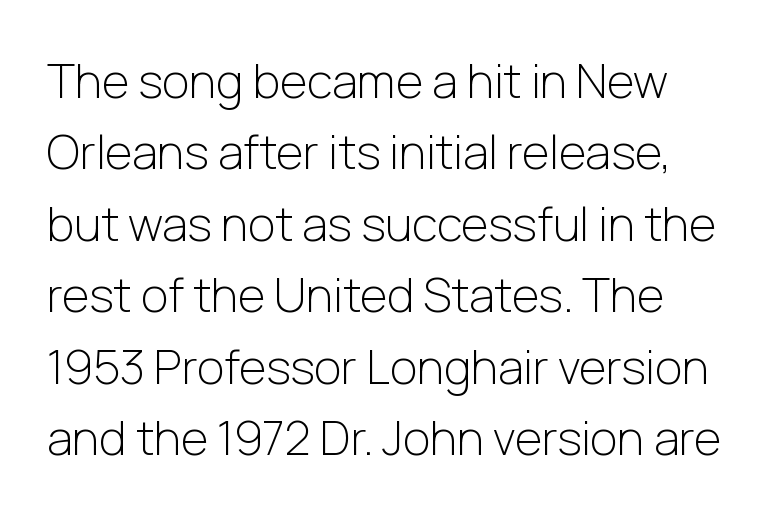
Observe the absence of serifs on each vertical stroke in this sample. Do the characters align in a grid? No, the font is proportional. Descenders hang freely into open space. Interline gaps are of average width in this sample.
